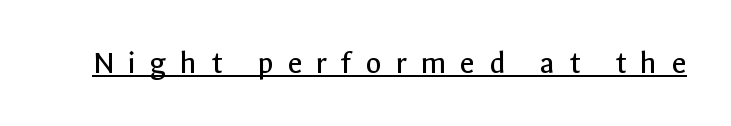
Q: Is the text bold? A: No.
Q: Is the text italic (slanted)? A: No, it is upright.
Q: Is the typeface a serif or a sans-serif typeface? A: Sans-serif.
Q: Is the text underlined? A: Yes.
Q: Is the spacing between letters normal or unusually wide? A: Unusually wide.
Q: Width (condensed, normal, or wide)? A: Normal.
Q: x-height? A: Medium.
Q: Monospaced? A: No.
